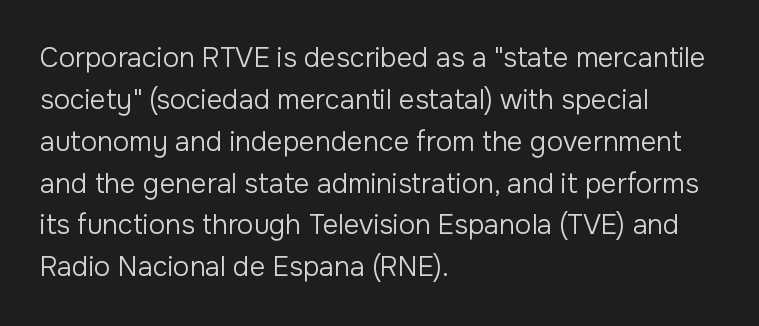
The image shows 27 px text type, upright; set left-aligned, normal line spacing (1.55x), normal letter spacing, not underlined.
